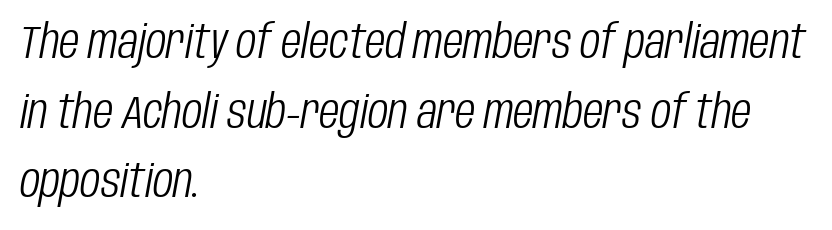
If you drew a line through each stem, it would be angled. The passage shown stacks its lines at a standard gap. The line texture is even and compact thanks to regular tracking. On a weight scale, this lands at 450 or below. The compositor pushed each line to the left boundary.
